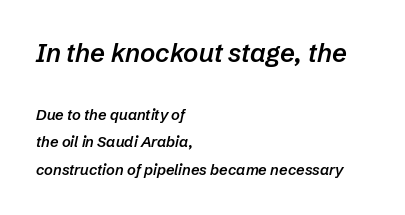
A semibold gives these letters moderate extra thickness, short of bold. Line beginnings align vertically; line endings do not. Italic: yes, the glyphs are oblique. Between one letter and the next there's only the usual sliver of space.
